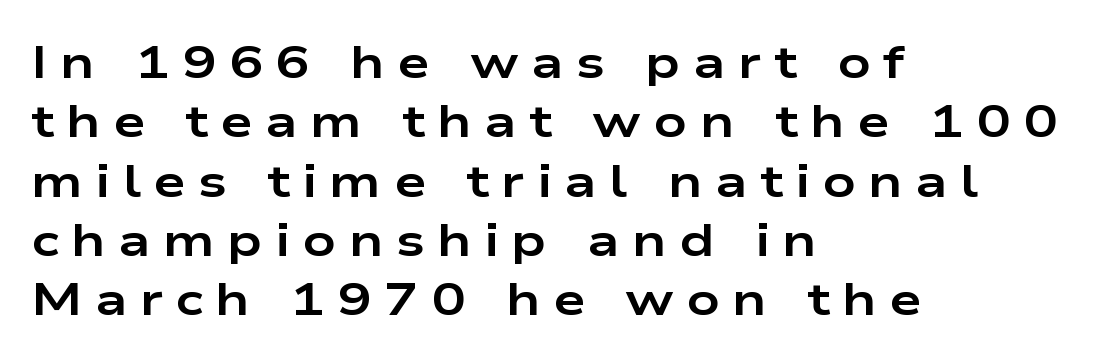
Honestly, there is no underline to notice here at all. The letters stand upright; this is a roman face. A typesetter would label this face a sans. These lines are rendered in a variable-pitch font. Every row of glyphs begins at an identical x-position on the left.
